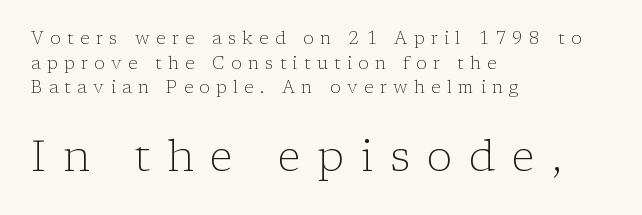
{"serif": "yes", "italic": "no", "bold": "no", "weight": "light", "width": "normal", "stroke_contrast": "low", "x_height": "medium", "monospaced": "no", "underline": "no", "align": "left", "line_spacing": "normal", "line_spacing_ratio": 1.45, "letter_spacing": "wide", "letter_spacing_em": 0.39, "larger_block": "second", "size_ratio": 2.53, "glyph_px": 43}
